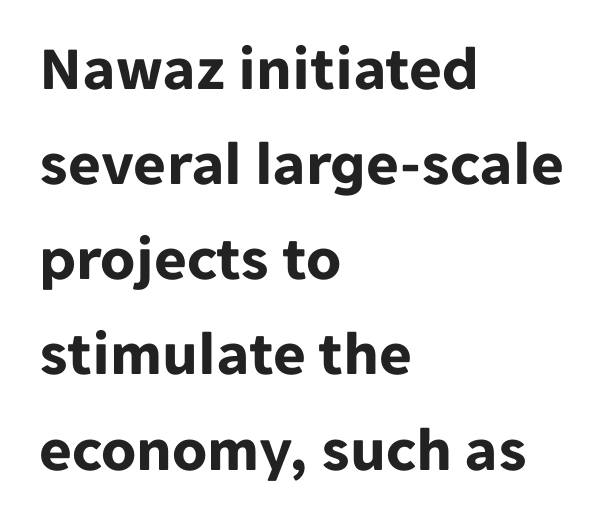
Q: Is the text bold? A: Yes.
Q: Is the text italic (slanted)? A: No, it is upright.
Q: Is the typeface a serif or a sans-serif typeface? A: Sans-serif.
Q: Is the text underlined? A: No.
Q: How is the paragraph aligned? A: Left-aligned.
Q: Is the spacing between letters normal or unusually wide? A: Normal.
Q: Is the spacing between lines tight, normal or loose? A: Normal.
Q: Width (condensed, normal, or wide)? A: Normal.
Q: Stroke contrast? A: Low.
Q: x-height? A: Medium.
Q: Monospaced? A: No.
